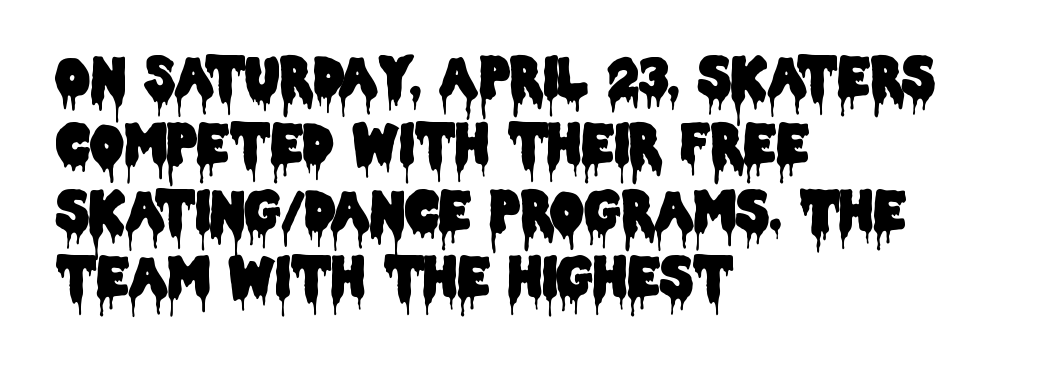
The image shows 53 px condensed sans-serif type, upright; set left-aligned, normal line spacing (1.26x), normal letter spacing, not underlined; low stroke contrast and a large x-height.
